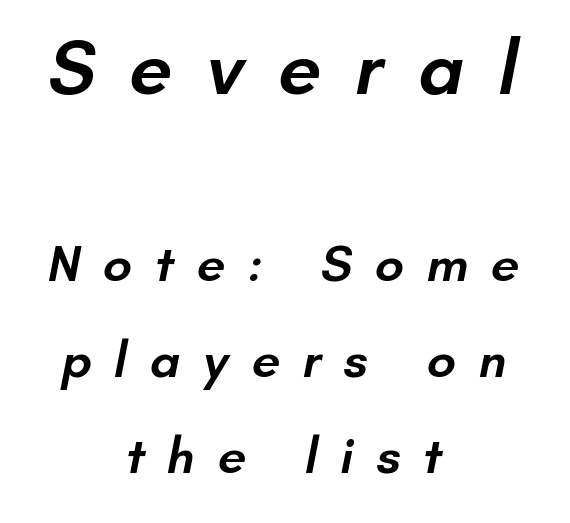
In CSS terms this would be text-align: center. Quick note: underline off. Caption: semibold face, moderately heavy strokes. The letters in the upper block stand taller than those in the block below. Do the characters align in a grid? No, the font is proportional.
